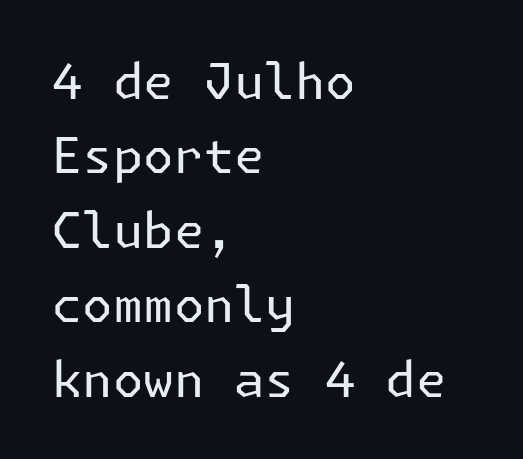
The image shows 49 px regular-weight sans-serif type, upright; set left-aligned, normal line spacing (1.52x), normal letter spacing, not underlined; low stroke contrast and a medium x-height.
